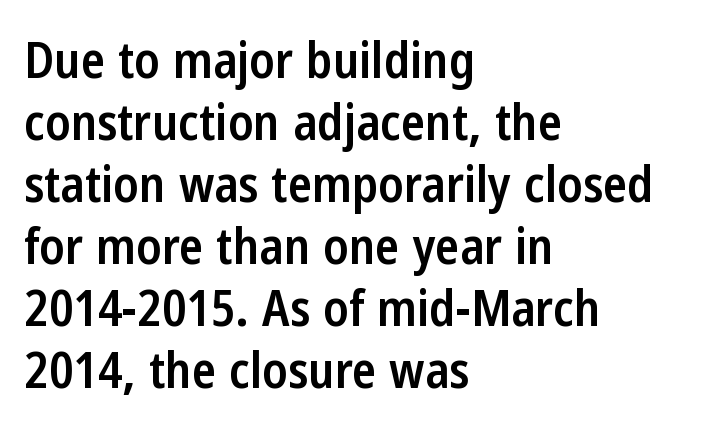
The image shows 50 px semibold, condensed sans-serif type, upright; set left-aligned, line spacing 1.24x, normal letter spacing, not underlined; low stroke contrast and a medium x-height.
